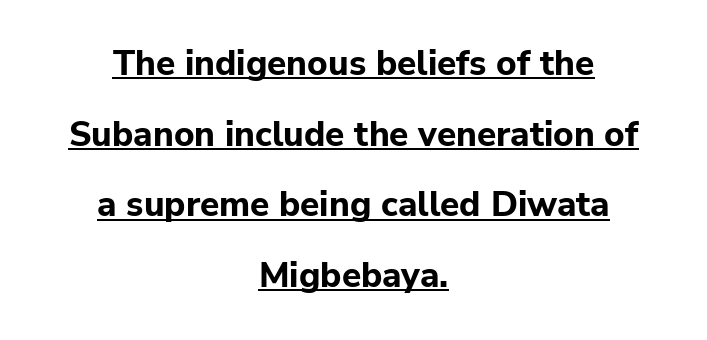
{"serif": "no", "italic": "no", "bold": "yes", "weight": "bold", "width": "normal", "stroke_contrast": "low", "x_height": "medium", "monospaced": "no", "underline": "yes", "align": "center", "line_spacing": "loose", "line_spacing_ratio": 2.02, "letter_spacing": "normal", "letter_spacing_em": 0.0, "glyph_px": 35}
